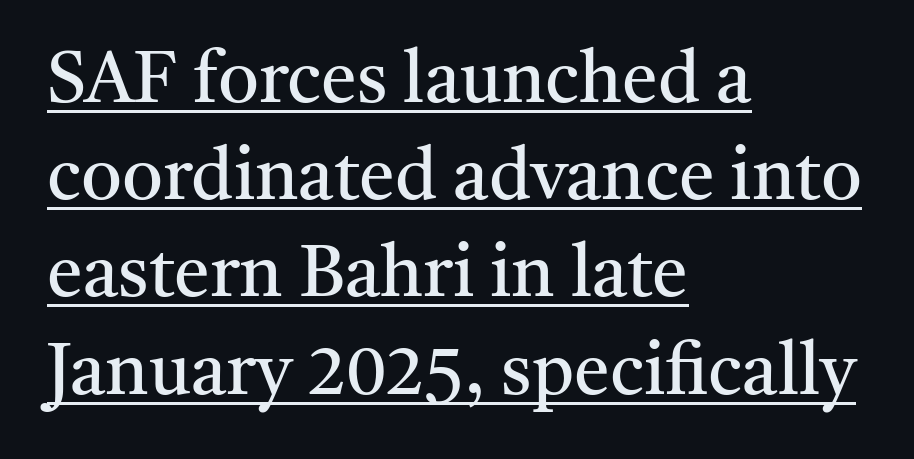
The image shows 72 px regular-weight serif type, upright; set left-aligned, normal line spacing (1.35x), normal letter spacing, underlined; medium stroke contrast and a medium x-height.
